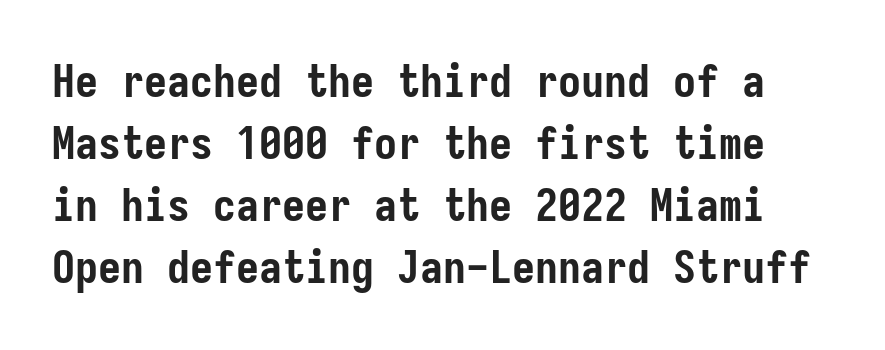
The image shows 46 px semibold, condensed sans-serif type, upright; set normal line spacing (1.35x), normal letter spacing, not underlined; low stroke contrast and a medium x-height.
